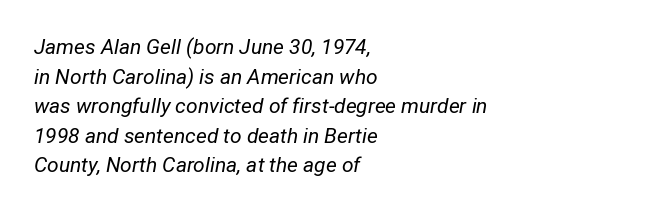
These lines were composed using italics. Short and long lines alike share a common starting point at left. The face looks like a standard text weight, possibly lighter. Descenders hang freely into open space. What stands out about the letter spacing? Nothing — it is the standard amount.
